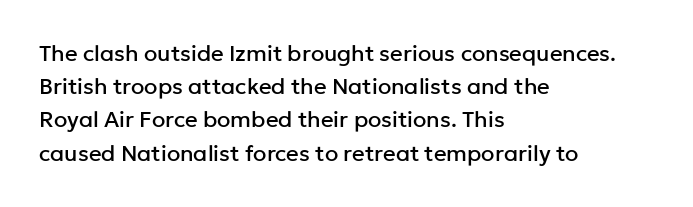
These lines keep a tight, regular rhythm from letter to letter. Vertical spacing — default. No word sits above an underline. The setting favours the left margin, as ordinary paragraphs usually do. The font's upright variant was chosen for this text.
